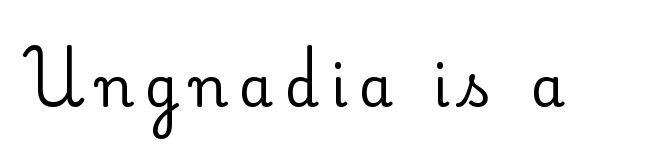
Tracking here is generous; glyphs stand well apart from one another. The lettering holds an erect, upright posture throughout. The letters advance in unequal steps, a hallmark of proportional type. Does the type have serifs? Yes, each stem ends in a small foot. Unmarked baselines from the first word to the last.
